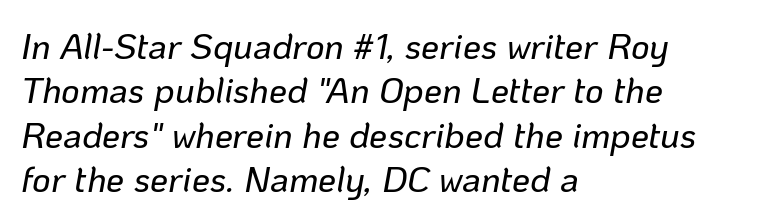
{"italic": "yes", "lean": "right", "slant_degrees": 10, "width": "normal", "stroke_contrast": "low", "x_height": "medium", "monospaced": "no", "underline": "no", "align": "left", "line_spacing_ratio": 1.23, "letter_spacing": "normal", "letter_spacing_em": 0.0, "glyph_px": 36}
